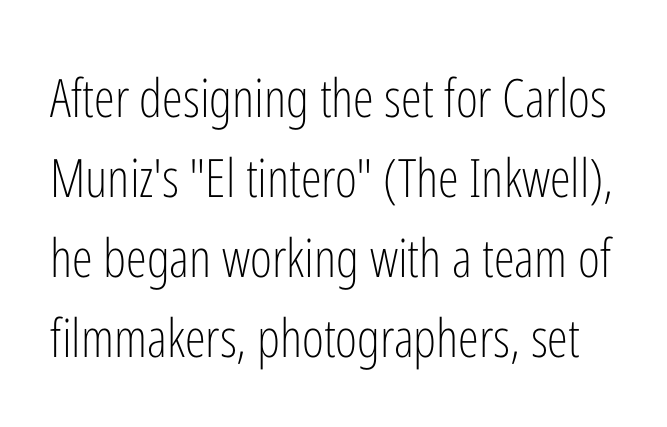
Q: Is the text bold? A: No.
Q: Is the text italic (slanted)? A: No, it is upright.
Q: Is the typeface a serif or a sans-serif typeface? A: Sans-serif.
Q: Is the text underlined? A: No.
Q: Is the spacing between letters normal or unusually wide? A: Normal.
Q: Is the spacing between lines tight, normal or loose? A: Normal.
Q: Width (condensed, normal, or wide)? A: Condensed.
Q: Stroke contrast? A: Low.
Q: x-height? A: Medium.
Q: Monospaced? A: No.
